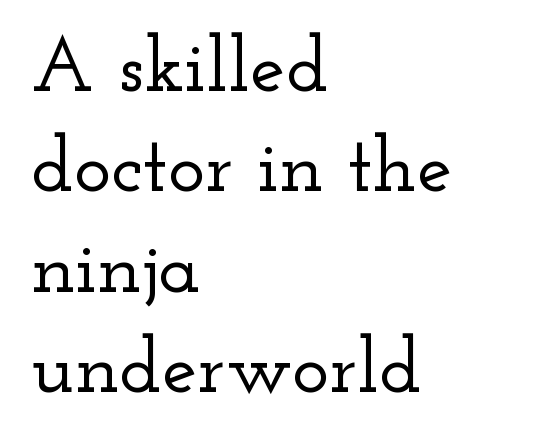
The leading is moderate, giving the passage an even texture. The ragged edge is on the right, which tells us the setting is flush left. Underlining? Definitely not there. A typesetter would call this proportional, since set widths differ per character. In terms of letterform style, serifs are clearly present. Between one letter and the next there's only the usual sliver of space.
